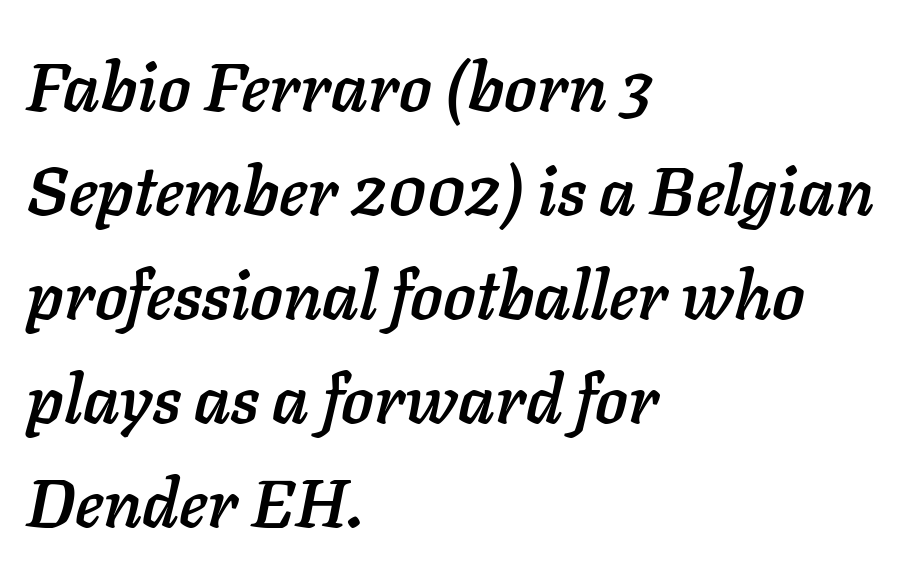
{"italic": "yes", "lean": "right", "slant_degrees": 11, "width": "normal", "stroke_contrast": "low", "x_height": "medium", "monospaced": "no", "underline": "no", "align": "left", "line_spacing": "normal", "line_spacing_ratio": 1.53, "letter_spacing": "normal", "letter_spacing_em": 0.0, "glyph_px": 68}
